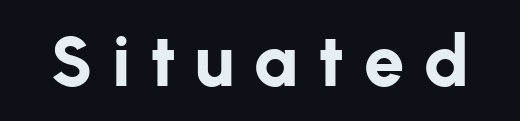
{"serif": "no", "italic": "no", "bold": "yes", "weight": "bold", "width": "normal", "stroke_contrast": "low", "x_height": "medium", "monospaced": "no", "underline": "no", "letter_spacing": "wide", "letter_spacing_em": 0.27, "glyph_px": 72}
